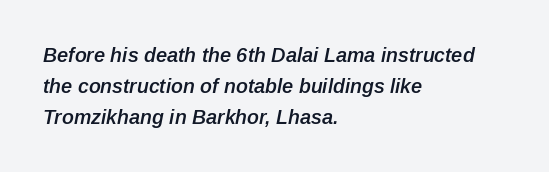
{"italic": "yes", "lean": "right", "slant_degrees": 12, "bold": "semi", "underline": "no", "align": "left", "line_spacing": "normal", "line_spacing_ratio": 1.55, "letter_spacing": "normal", "letter_spacing_em": 0.0, "glyph_px": 20}
